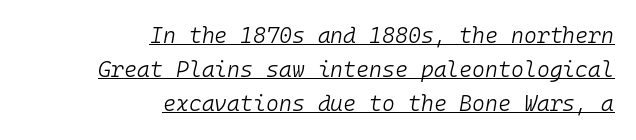
Q: Is the text bold? A: No.
Q: Is the text italic (slanted)? A: Yes, it leans right by about 10 degrees.
Q: Is the text underlined? A: Yes.
Q: How is the paragraph aligned? A: Right-aligned.
Q: Is the spacing between letters normal or unusually wide? A: Normal.
Q: Is the spacing between lines tight, normal or loose? A: Normal.
